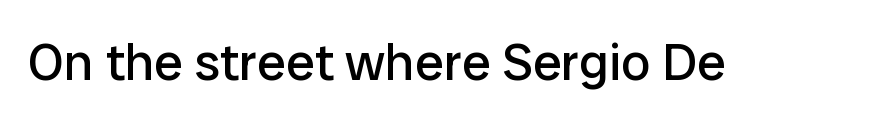
Q: Is the text bold? A: No.
Q: Is the text italic (slanted)? A: No, it is upright.
Q: Is the typeface a serif or a sans-serif typeface? A: Sans-serif.
Q: Is the text underlined? A: No.
Q: Is the spacing between letters normal or unusually wide? A: Normal.
Q: Width (condensed, normal, or wide)? A: Normal.
Q: Stroke contrast? A: Low.
Q: x-height? A: Medium.
Q: Monospaced? A: No.
